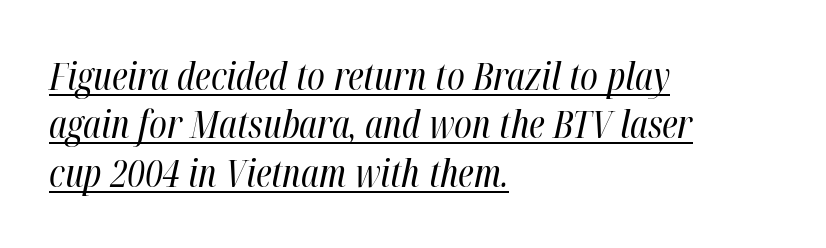
{"italic": "yes", "lean": "right", "slant_degrees": 12, "bold": "no", "weight": "regular", "width": "condensed", "stroke_contrast": "high", "x_height": "medium", "monospaced": "no", "underline": "yes", "align": "left", "line_spacing": "normal", "line_spacing_ratio": 1.27, "letter_spacing": "normal", "letter_spacing_em": 0.0, "glyph_px": 38}
